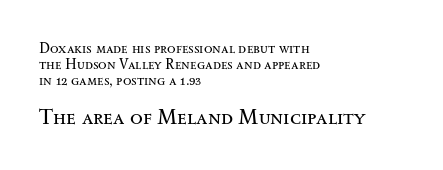
The image shows 21 px text type, upright; set left-aligned, tight line spacing (1.15x), normal letter spacing, not underlined; the second (bottom) block is 1.5x larger.
